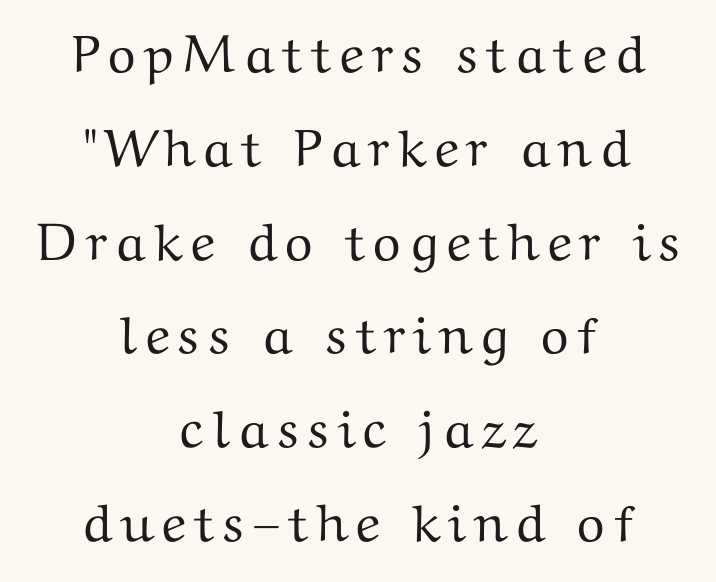
{"serif": "yes", "italic": "no", "width": "wide", "stroke_contrast": "medium", "x_height": "medium", "monospaced": "no", "underline": "no", "align": "center", "line_spacing_ratio": 1.77, "glyph_px": 53}
